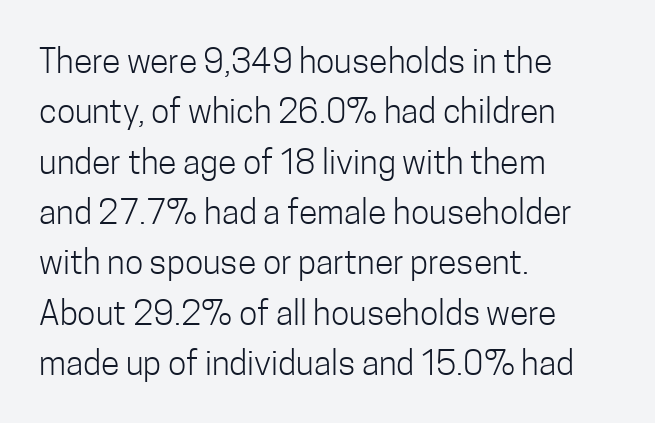
Q: Is the text bold? A: No.
Q: Is the text italic (slanted)? A: No, it is upright.
Q: Is the typeface a serif or a sans-serif typeface? A: Sans-serif.
Q: Is the text underlined? A: No.
Q: How is the paragraph aligned? A: Left-aligned.
Q: Is the spacing between letters normal or unusually wide? A: Normal.
Q: Is the spacing between lines tight, normal or loose? A: Normal.
Q: Width (condensed, normal, or wide)? A: Condensed.
Q: Stroke contrast? A: Low.
Q: x-height? A: Medium.
Q: Monospaced? A: No.
